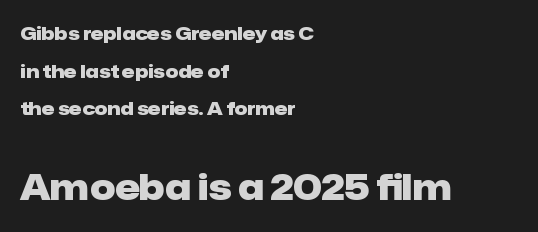
{"serif": "no", "italic": "no", "bold": "yes", "weight": "heavy", "width": "normal", "stroke_contrast": "low", "x_height": "medium", "monospaced": "no", "underline": "no", "align": "left", "line_spacing": "loose", "line_spacing_ratio": 2.09, "letter_spacing": "normal", "letter_spacing_em": 0.0, "larger_block": "second", "size_ratio": 1.94, "glyph_px": 35}
